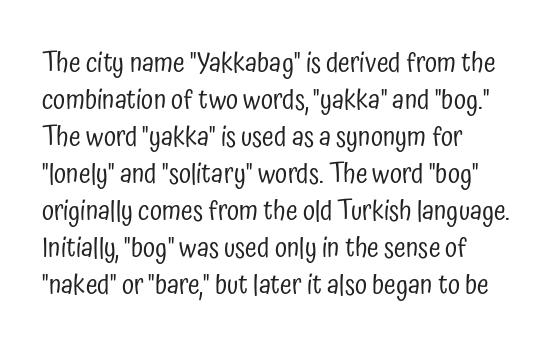
The image shows 27 px text type, upright; set left-aligned, normal line spacing (1.37x), normal letter spacing, not underlined.
